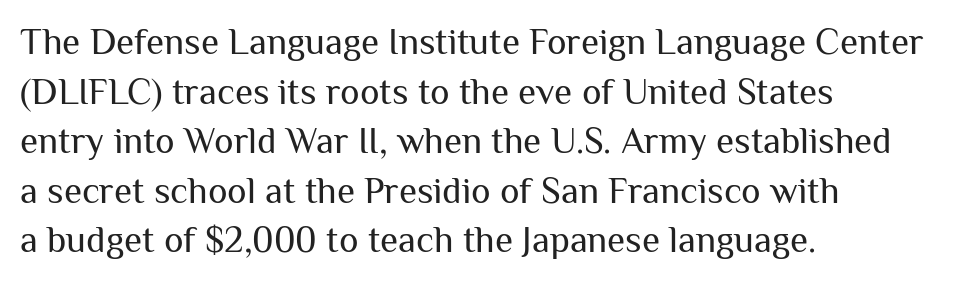
{"serif": "no", "italic": "no", "bold": "no", "weight": "regular", "width": "normal", "stroke_contrast": "medium", "x_height": "medium", "monospaced": "no", "underline": "no", "align": "left", "line_spacing": "normal", "line_spacing_ratio": 1.34, "letter_spacing": "normal", "letter_spacing_em": 0.0, "glyph_px": 37}
